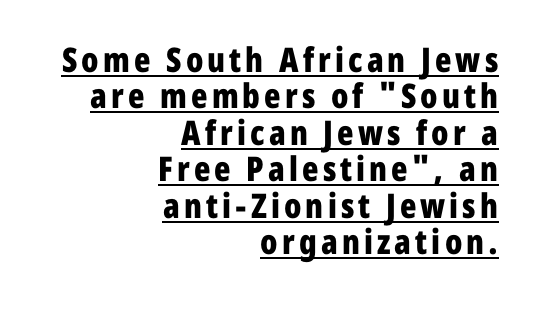
{"serif": "no", "italic": "no", "bold": "yes", "weight": "bold", "width": "condensed", "stroke_contrast": "low", "x_height": "medium", "monospaced": "no", "underline": "yes", "align": "right", "line_spacing": "tight", "line_spacing_ratio": 1.07, "glyph_px": 34}
